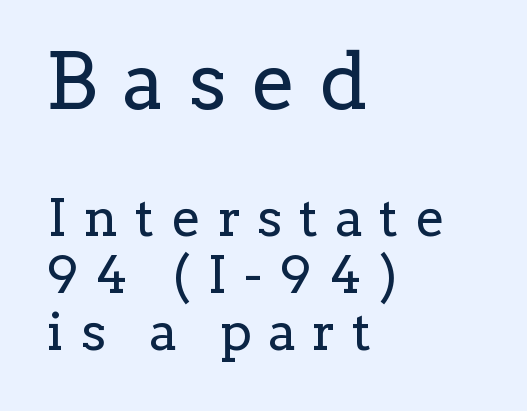
Q: Is the text bold? A: No.
Q: Is the text italic (slanted)? A: No, it is upright.
Q: Is the typeface a serif or a sans-serif typeface? A: Serif.
Q: Is the text underlined? A: No.
Q: How is the paragraph aligned? A: Left-aligned.
Q: Is the spacing between letters normal or unusually wide? A: Unusually wide.
Q: Is the spacing between lines tight, normal or loose? A: Tight.
Q: Which block of text is set in a larger size, the first (top) or the second (bottom)? A: The first (top) one.
Q: Width (condensed, normal, or wide)? A: Normal.
Q: Stroke contrast? A: Low.
Q: x-height? A: Medium.
Q: Monospaced? A: No.
